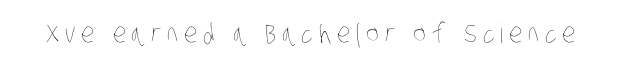
What stands out about the letter spacing? Its width — letters are far apart. Only glyphs here, with clear space below each row. The strokes carry an ordinary text weight at most.
